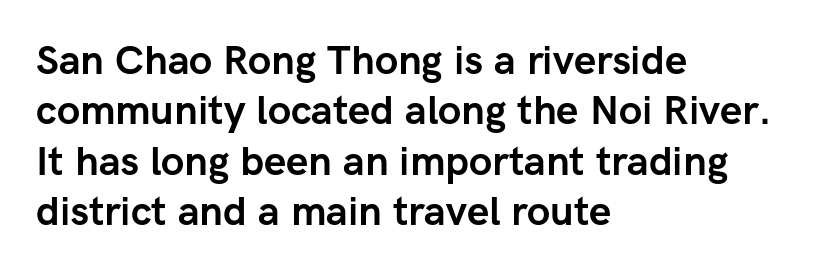
Q: Is the text bold? A: Yes.
Q: Is the text italic (slanted)? A: No, it is upright.
Q: Is the typeface a serif or a sans-serif typeface? A: Sans-serif.
Q: Is the text underlined? A: No.
Q: How is the paragraph aligned? A: Left-aligned.
Q: Is the spacing between letters normal or unusually wide? A: Normal.
Q: Is the spacing between lines tight, normal or loose? A: Normal.
Q: Width (condensed, normal, or wide)? A: Normal.
Q: Stroke contrast? A: Low.
Q: x-height? A: Medium.
Q: Monospaced? A: No.
